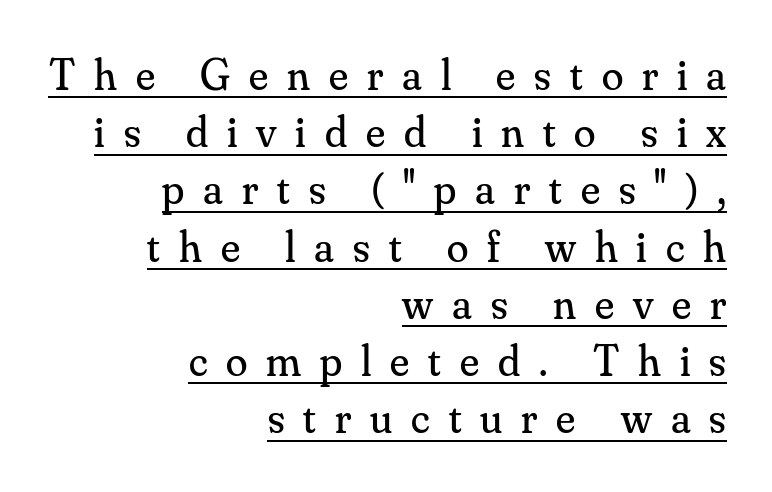
The image shows 44 px regular-weight serif type, upright; set right-aligned, normal line spacing (1.3x), unusually wide letter spacing (+0.43 em), underlined; medium stroke contrast and a small x-height.
